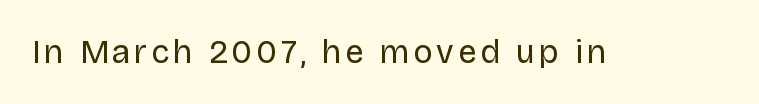
The passage shown is not underscored anywhere. The letters carry no serifs — their stems end cleanly without finishing strokes. The passage shown is not bold in any degree. Here the designer chose a conventional face with non-uniform glyph widths. In terms of posture, this sample is upright.
